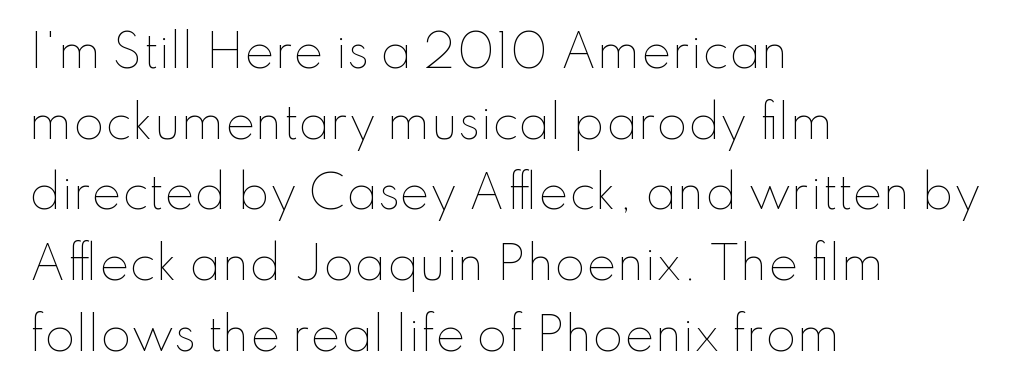
{"italic": "no", "bold": "no", "weight": "thin", "width": "normal", "stroke_contrast": "low", "x_height": "small", "monospaced": "no", "underline": "no", "align": "left", "line_spacing": "normal", "line_spacing_ratio": 1.57, "letter_spacing": "normal", "letter_spacing_em": 0.0, "glyph_px": 45}
